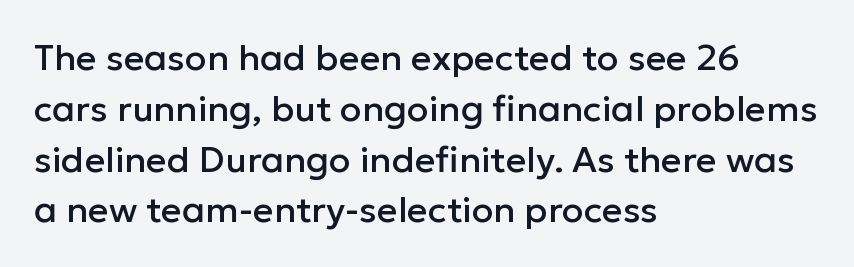
These lines sit exactly where default settings would place them. A typesetter would call this zero additional tracking. The glyphs are unaccompanied by any horizontal stroke below them. You could not count columns in this text — the font is proportionally spaced. Classification — sans serif. Every character sits straight up, as roman type does.
